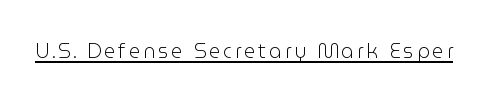
Q: Is the text bold? A: No.
Q: Is the text italic (slanted)? A: No, it is upright.
Q: Is the text underlined? A: Yes.
